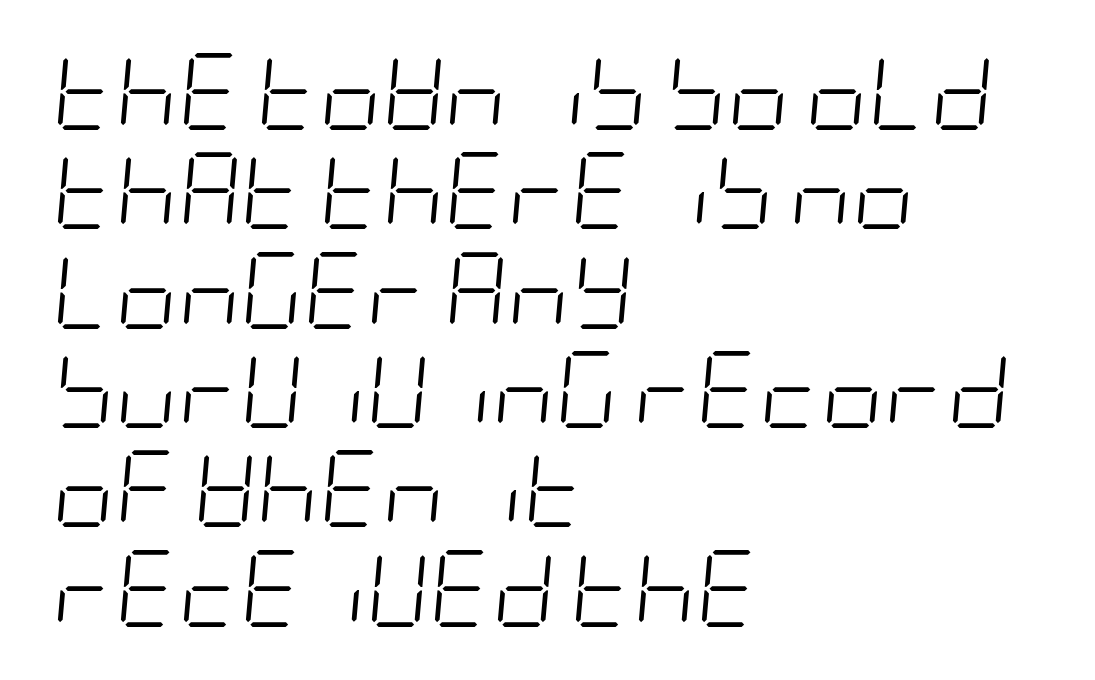
Posture: slanted. The designer left line spacing at the default. Caption: standard tracking, unaltered. Think standard paragraph weight, or any step lighter than that. The rag falls on the right side of this text block. Underline: absent.
